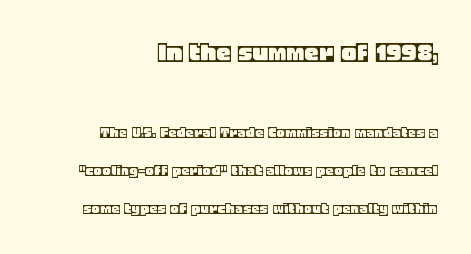
{"italic": "no", "width": "normal", "x_height": "large", "monospaced": "no", "underline": "no", "align": "right", "line_spacing": "loose", "line_spacing_ratio": 2.23, "letter_spacing": "normal", "letter_spacing_em": 0.0, "larger_block": "first", "size_ratio": 1.71, "glyph_px": 29}
